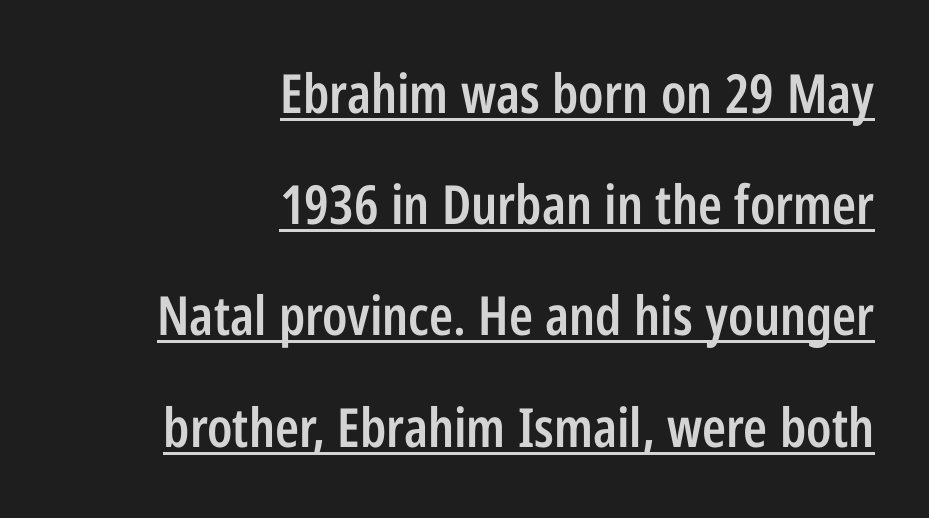
{"serif": "no", "italic": "no", "bold": "semi", "weight": "semibold", "width": "condensed", "stroke_contrast": "low", "x_height": "medium", "monospaced": "no", "underline": "yes", "align": "right", "line_spacing": "loose", "line_spacing_ratio": 2.06, "letter_spacing": "normal", "letter_spacing_em": 0.0, "glyph_px": 54}
